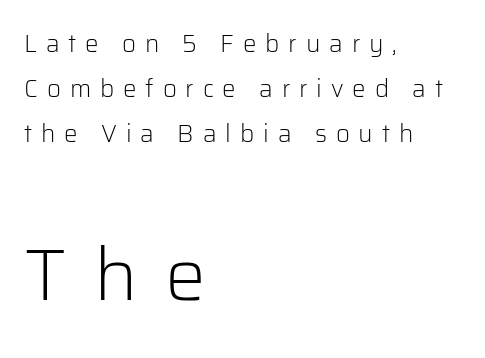
The image shows 73 px light sans-serif type, upright; set left-aligned, line spacing 1.87x, unusually wide letter spacing (+0.37 em), not underlined; the second (bottom) block is 3.04x larger; low stroke contrast and a medium x-height.
